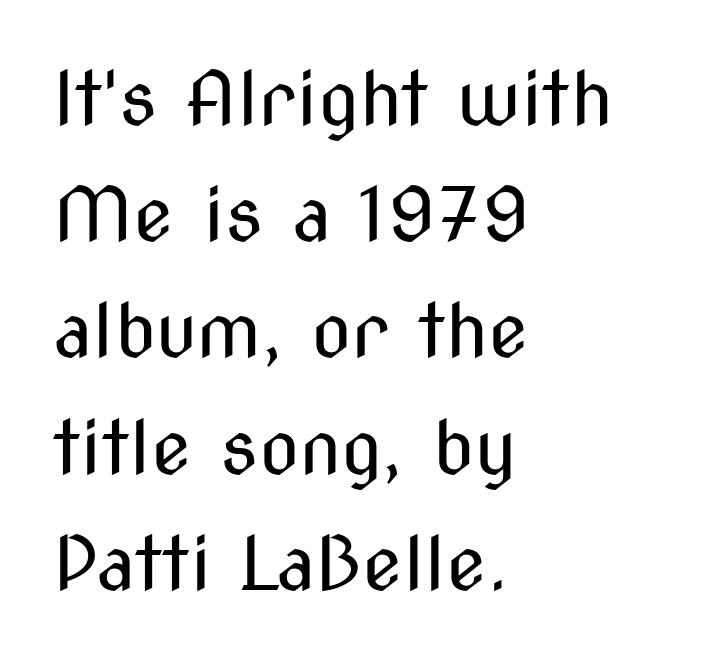
The image shows 74 px regular-weight, condensed sans-serif type, upright; set left-aligned, normal line spacing (1.57x), normal letter spacing, not underlined; medium stroke contrast and a medium x-height.
